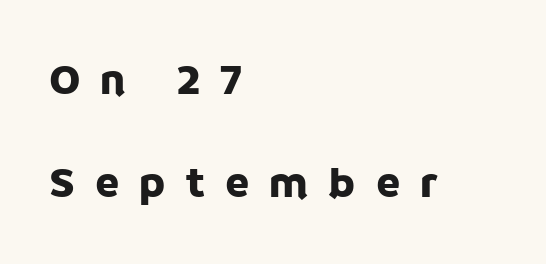
The text block is weighted toward the left margin, trailing off unevenly rightward. Vertical strokes here are truly vertical. Loose tracking; the words dissolve into strings of separated letters. Any mark beneath the type? The region is blank.
